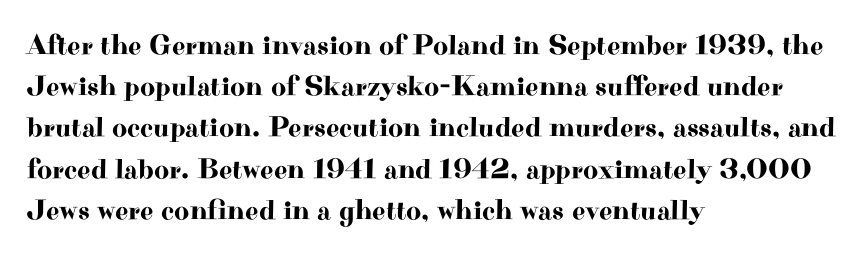
The space beneath each line is pristine and unruled. Do the characters align in a grid? No, the font is proportional. Italic? Not at all — the glyphs are vertical. Caption: standard tracking, unaltered. The glyphs in this specimen are seriffed.
